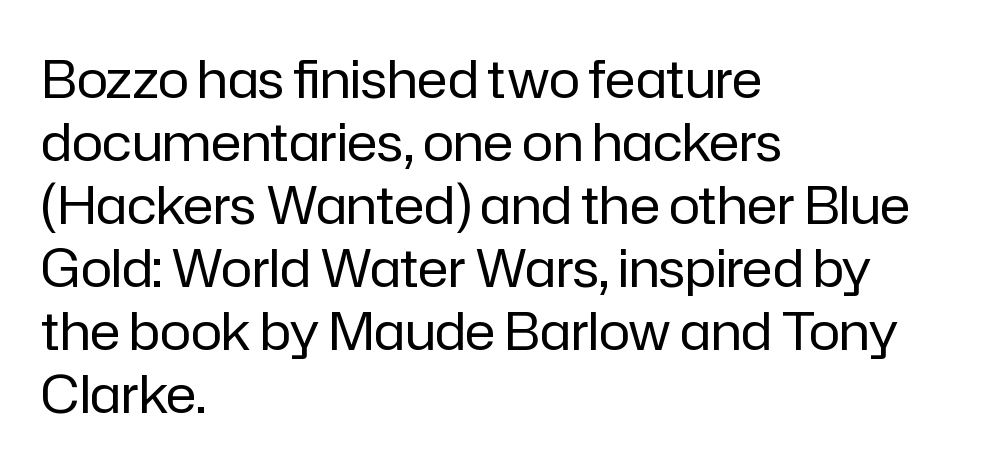
Q: Is the text bold? A: No.
Q: Is the text italic (slanted)? A: No, it is upright.
Q: Is the typeface a serif or a sans-serif typeface? A: Sans-serif.
Q: Is the text underlined? A: No.
Q: How is the paragraph aligned? A: Left-aligned.
Q: Is the spacing between letters normal or unusually wide? A: Normal.
Q: Width (condensed, normal, or wide)? A: Normal.
Q: Stroke contrast? A: Low.
Q: x-height? A: Medium.
Q: Monospaced? A: No.
